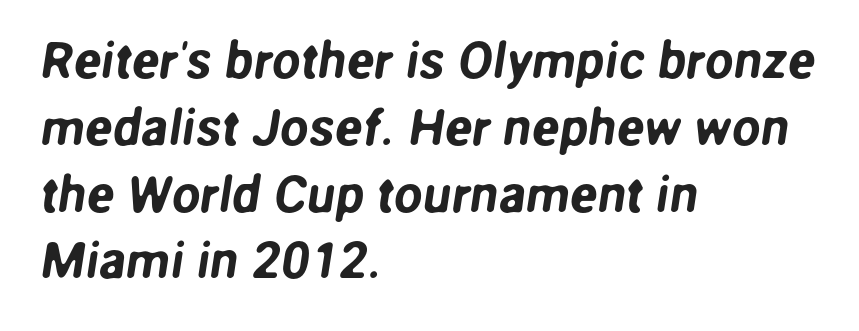
Q: Is the typeface a serif or a sans-serif typeface? A: Sans-serif.
Q: Is the text underlined? A: No.
Q: How is the paragraph aligned? A: Left-aligned.
Q: Is the spacing between letters normal or unusually wide? A: Normal.
Q: Is the spacing between lines tight, normal or loose? A: Normal.
Q: Width (condensed, normal, or wide)? A: Normal.
Q: Stroke contrast? A: Low.
Q: x-height? A: Medium.
Q: Monospaced? A: No.
